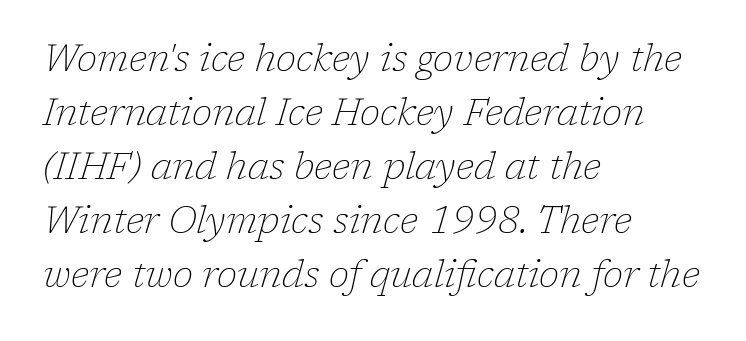
The image shows 37 px thin serif type, italic (leaning right); set left-aligned, normal line spacing (1.46x), normal letter spacing, not underlined; low stroke contrast and a medium x-height.
